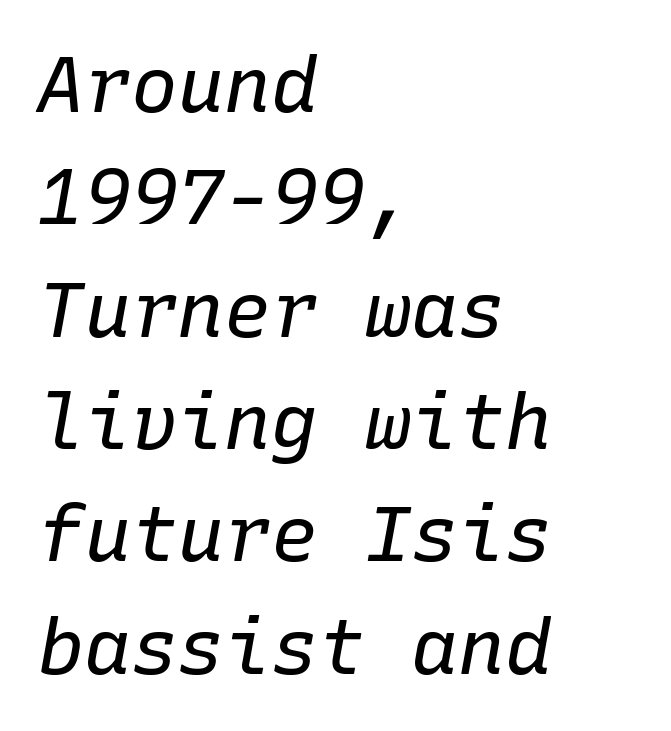
{"italic": "yes", "lean": "right", "slant_degrees": 10, "bold": "no", "weight": "regular", "width": "normal", "stroke_contrast": "low", "x_height": "medium", "monospaced": "yes", "underline": "no", "align": "left", "line_spacing": "normal", "line_spacing_ratio": 1.44, "letter_spacing": "normal", "letter_spacing_em": 0.0, "glyph_px": 78}
